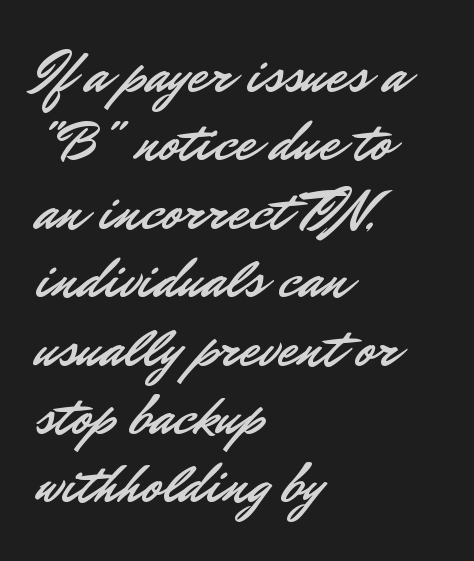
{"serif": "no", "width": "normal", "stroke_contrast": "low", "x_height": "small", "monospaced": "no", "underline": "no", "align": "left", "line_spacing_ratio": 1.2, "letter_spacing": "normal", "letter_spacing_em": 0.0, "glyph_px": 57}
